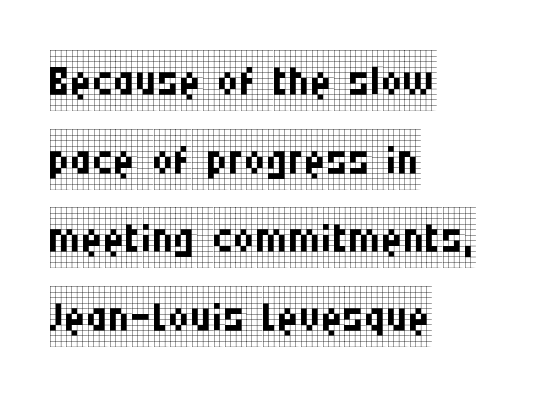
The image shows 60 px regular-weight, condensed serif type, upright; set left-aligned, normal line spacing (1.31x), normal letter spacing, not underlined; low stroke contrast and a large x-height.
